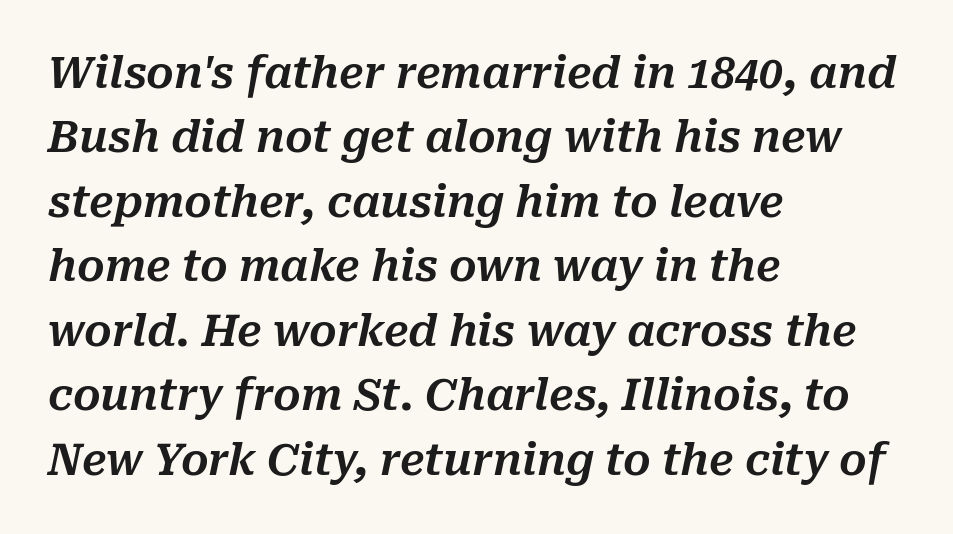
{"italic": "yes", "lean": "right", "slant_degrees": 10, "width": "normal", "stroke_contrast": "medium", "x_height": "medium", "monospaced": "no", "underline": "no", "align": "left", "line_spacing": "normal", "line_spacing_ratio": 1.5, "letter_spacing": "normal", "letter_spacing_em": 0.0, "glyph_px": 43}
